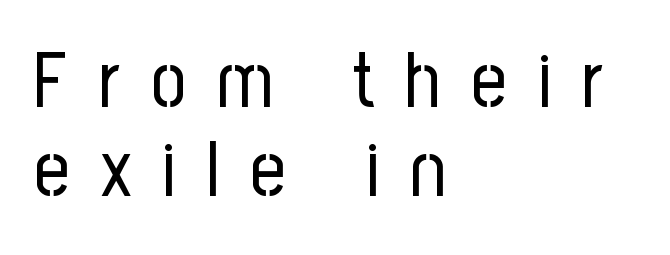
Q: Is the text bold? A: No.
Q: Is the text italic (slanted)? A: No, it is upright.
Q: Is the typeface a serif or a sans-serif typeface? A: Sans-serif.
Q: Is the text underlined? A: No.
Q: How is the paragraph aligned? A: Left-aligned.
Q: Is the spacing between letters normal or unusually wide? A: Unusually wide.
Q: Is the spacing between lines tight, normal or loose? A: Tight.
Q: Width (condensed, normal, or wide)? A: Condensed.
Q: Stroke contrast? A: Low.
Q: x-height? A: Medium.
Q: Monospaced? A: No.
